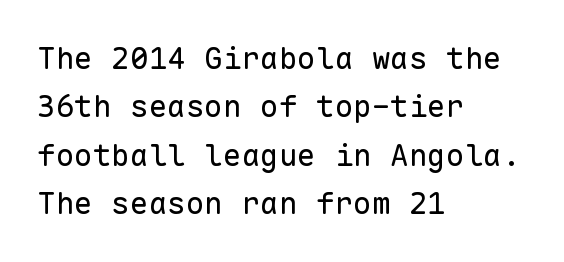
The image shows 31 px regular-weight sans-serif type, upright, monospaced; set left-aligned, normal line spacing (1.56x), normal letter spacing, not underlined; low stroke contrast and a medium x-height.
